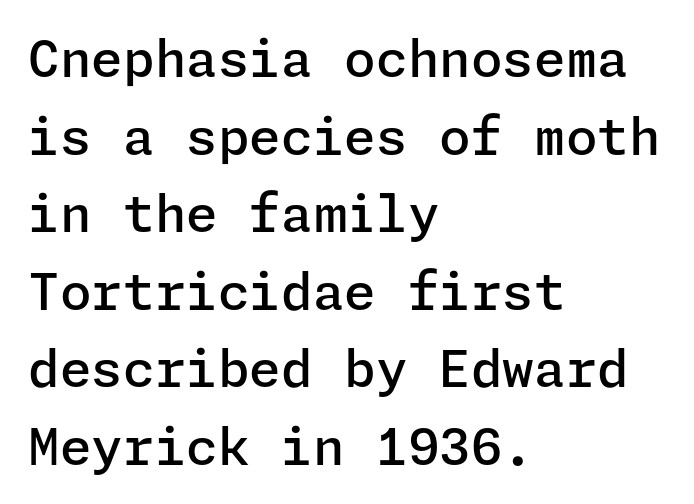
Q: Is the text bold? A: Semi-bold.
Q: Is the text italic (slanted)? A: No, it is upright.
Q: Is the typeface a serif or a sans-serif typeface? A: Sans-serif.
Q: Is the text underlined? A: No.
Q: How is the paragraph aligned? A: Left-aligned.
Q: Is the spacing between letters normal or unusually wide? A: Normal.
Q: Is the spacing between lines tight, normal or loose? A: Normal.
Q: Width (condensed, normal, or wide)? A: Normal.
Q: Stroke contrast? A: Low.
Q: x-height? A: Medium.
